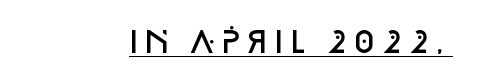
Q: Is the text bold? A: Semi-bold.
Q: Is the text italic (slanted)? A: No, it is upright.
Q: Is the typeface a serif or a sans-serif typeface? A: Sans-serif.
Q: Is the text underlined? A: Yes.
Q: Is the spacing between letters normal or unusually wide? A: Normal.
Q: Width (condensed, normal, or wide)? A: Normal.
Q: Stroke contrast? A: Low.
Q: x-height? A: Large.
Q: Monospaced? A: No.
